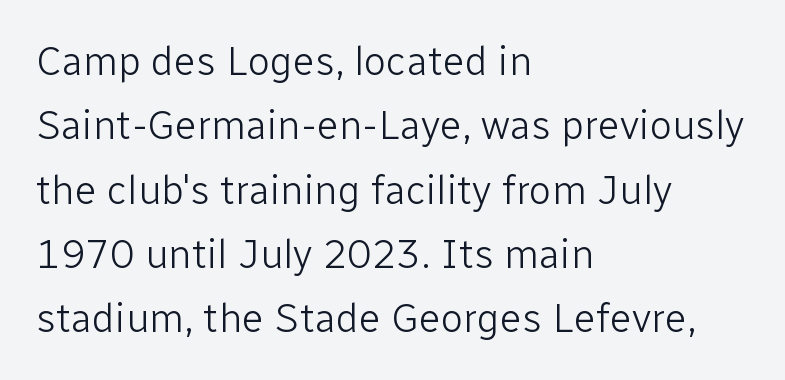
If you drew a line through each stem, it would be perfectly vertical. Examine the stroke ends and you'll find no serifs. Type without underlining. Counters stay open thanks to moderate or lighter strokes. Line starts are locked; line ends wander.
